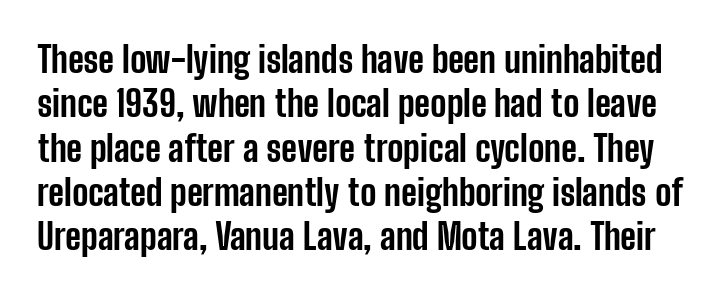
Q: Is the text bold? A: Yes.
Q: Is the text italic (slanted)? A: No, it is upright.
Q: Is the typeface a serif or a sans-serif typeface? A: Sans-serif.
Q: Is the text underlined? A: No.
Q: Is the spacing between letters normal or unusually wide? A: Normal.
Q: Width (condensed, normal, or wide)? A: Condensed.
Q: Stroke contrast? A: Low.
Q: x-height? A: Medium.
Q: Monospaced? A: No.
